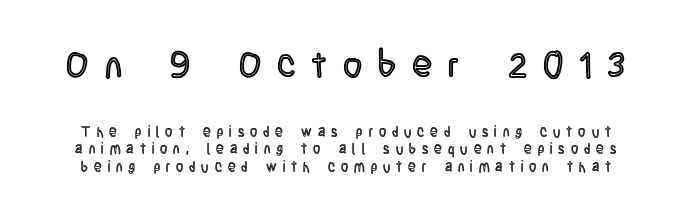
{"italic": "no", "width": "condensed", "x_height": "large", "monospaced": "no", "underline": "no", "line_spacing": "normal", "line_spacing_ratio": 1.27, "letter_spacing": "wide", "letter_spacing_em": 0.43, "larger_block": "first", "size_ratio": 2.64, "glyph_px": 37}
